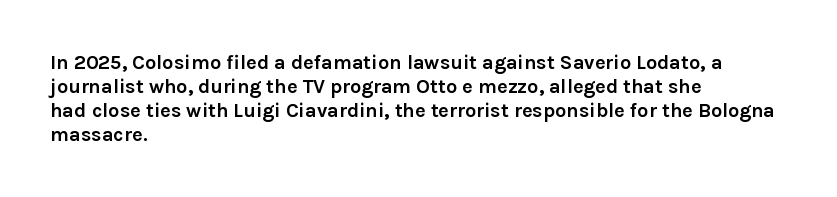
The image shows 20 px bold type, upright; set left-aligned, line spacing 1.2x, normal letter spacing, not underlined.
